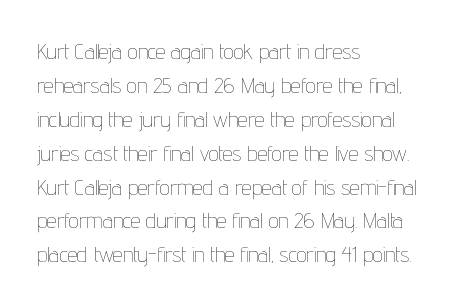
Q: Is the text bold? A: No.
Q: Is the text italic (slanted)? A: No, it is upright.
Q: Is the text underlined? A: No.
Q: How is the paragraph aligned? A: Left-aligned.
Q: Is the spacing between letters normal or unusually wide? A: Normal.
Q: Is the spacing between lines tight, normal or loose? A: Normal.
